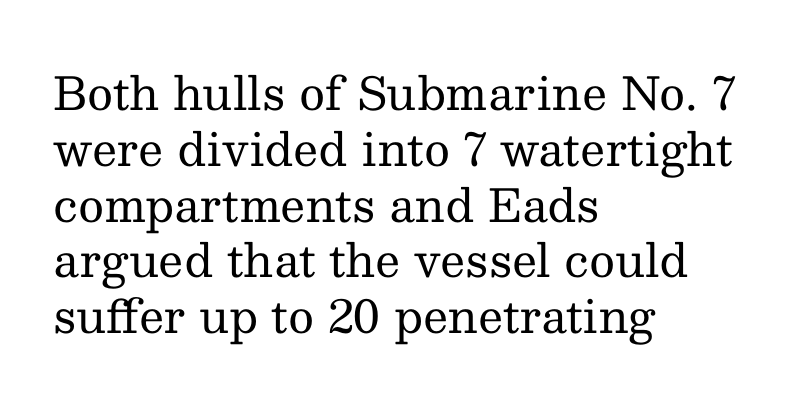
The image shows 45 px regular-weight serif type, upright; set left-aligned, line spacing 1.24x, normal letter spacing, not underlined; medium stroke contrast and a medium x-height.
